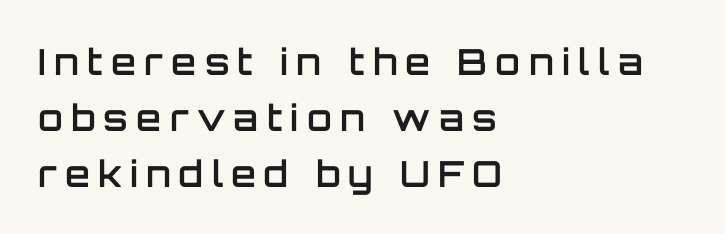
{"serif": "no", "italic": "no", "bold": "semi", "weight": "semibold", "width": "normal", "stroke_contrast": "low", "x_height": "large", "monospaced": "no", "underline": "no", "align": "left", "line_spacing": "normal", "line_spacing_ratio": 1.55, "letter_spacing": "wide", "letter_spacing_em": 0.23, "glyph_px": 36}
